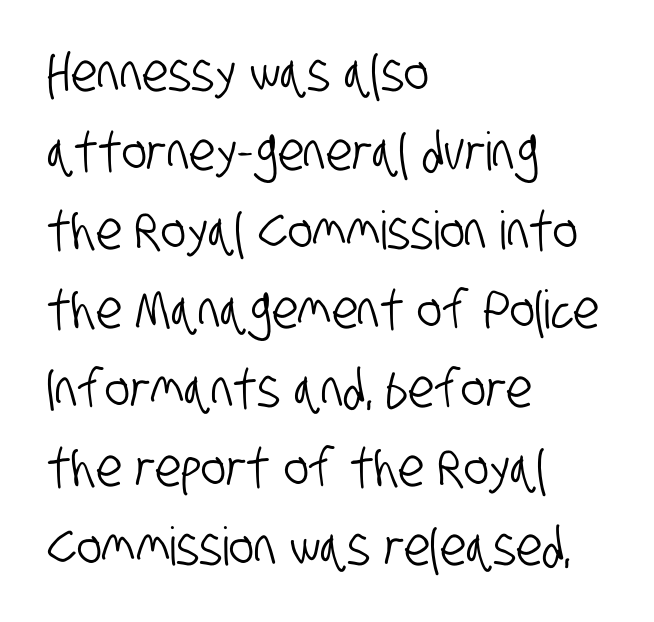
Q: Is the typeface a serif or a sans-serif typeface? A: Sans-serif.
Q: Is the text underlined? A: No.
Q: How is the paragraph aligned? A: Left-aligned.
Q: Is the spacing between letters normal or unusually wide? A: Normal.
Q: Is the spacing between lines tight, normal or loose? A: Normal.
Q: Width (condensed, normal, or wide)? A: Condensed.
Q: Stroke contrast? A: Low.
Q: x-height? A: Large.
Q: Monospaced? A: No.
